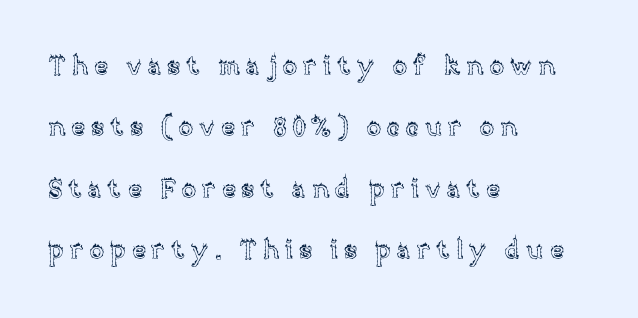
Q: Is the text italic (slanted)? A: No, it is upright.
Q: Is the text underlined? A: No.
Q: How is the paragraph aligned? A: Left-aligned.
Q: Is the spacing between letters normal or unusually wide? A: Unusually wide.
Q: Is the spacing between lines tight, normal or loose? A: Loose.
